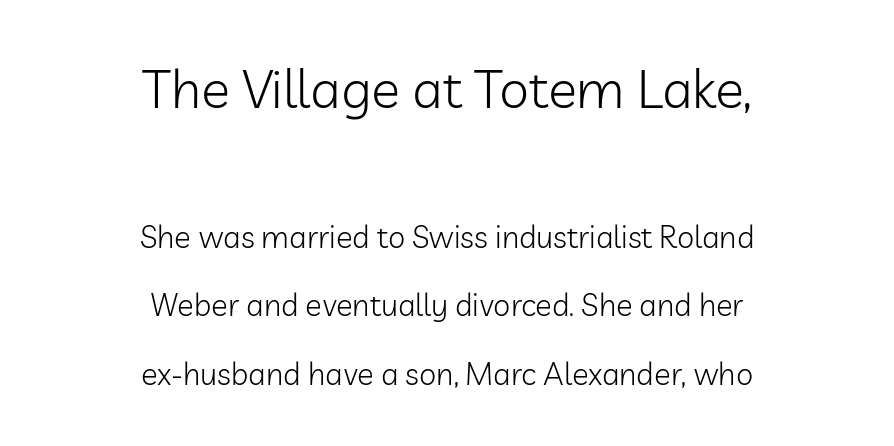
{"serif": "no", "italic": "no", "bold": "no", "weight": "light", "width": "normal", "stroke_contrast": "low", "x_height": "medium", "monospaced": "no", "underline": "no", "align": "center", "line_spacing": "loose", "line_spacing_ratio": 2.21, "letter_spacing": "normal", "letter_spacing_em": 0.0, "larger_block": "first", "size_ratio": 1.74, "glyph_px": 54}
